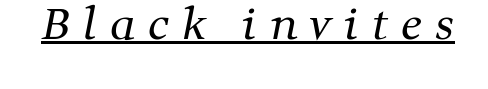
Proportional: the letters do not fall into vertical columns. Each stroke keeps to a modest, everyday thickness or less. Glyph-to-glyph distance is far greater than everyday printed text. Decoration check: the copy is underlined. The text was rendered using a seriffed face with decorative stroke endings.
